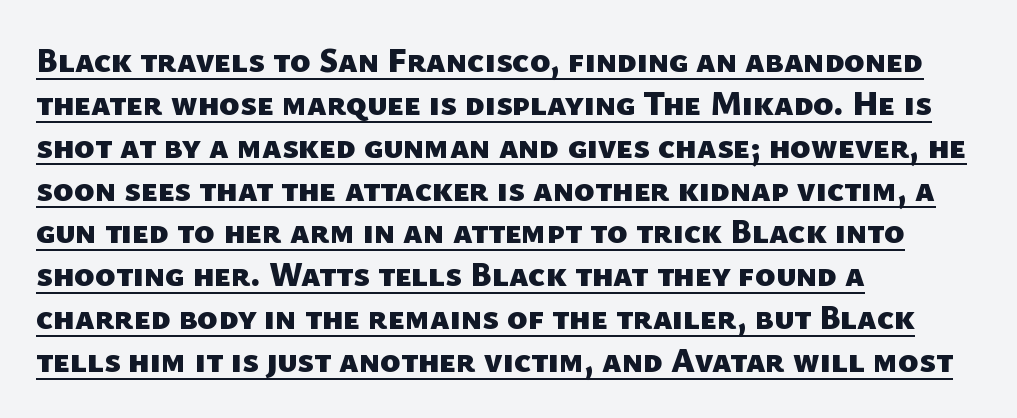
The image shows 34 px heavy sans-serif type; set left-aligned, normal line spacing (1.26x), normal letter spacing, underlined; low stroke contrast and a medium x-height.
